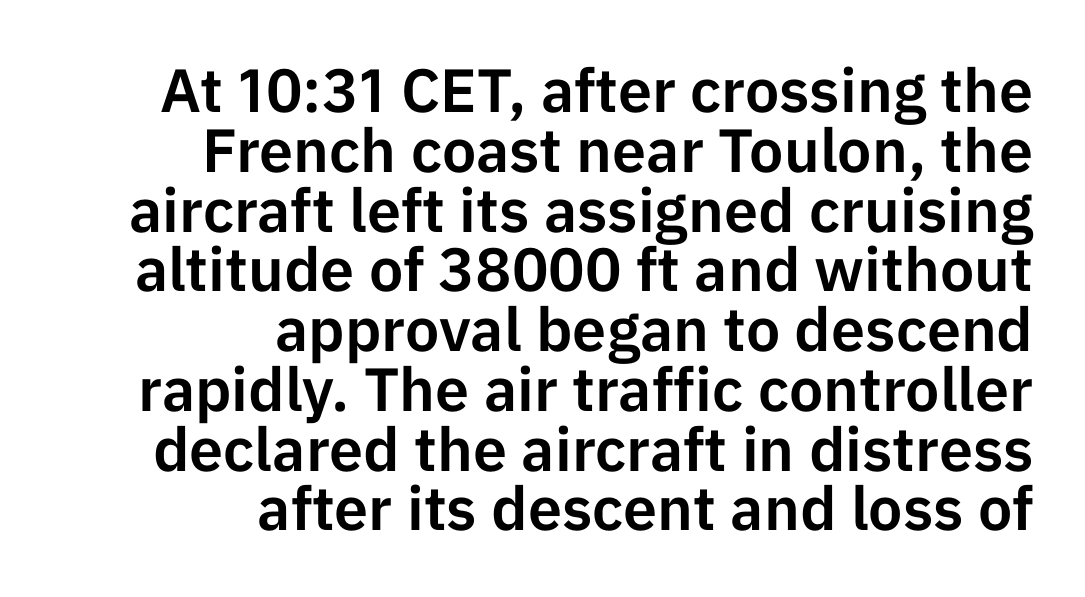
{"serif": "no", "italic": "no", "width": "normal", "stroke_contrast": "low", "x_height": "medium", "monospaced": "no", "underline": "no", "align": "right", "line_spacing": "tight", "line_spacing_ratio": 0.98, "letter_spacing": "normal", "letter_spacing_em": 0.0, "glyph_px": 61}
